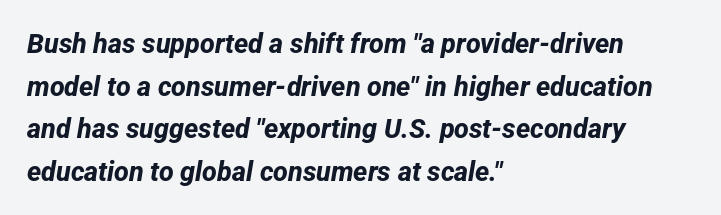
The face used here has the dense, thick strokes of a bold. Words float on clear page, feet unadorned. Typeset ragged right — the left edge is the straight one. Summary of vertical rhythm: regular, with standard interline spacing. Tracking here is standard; glyphs follow each other at the usual distance.
